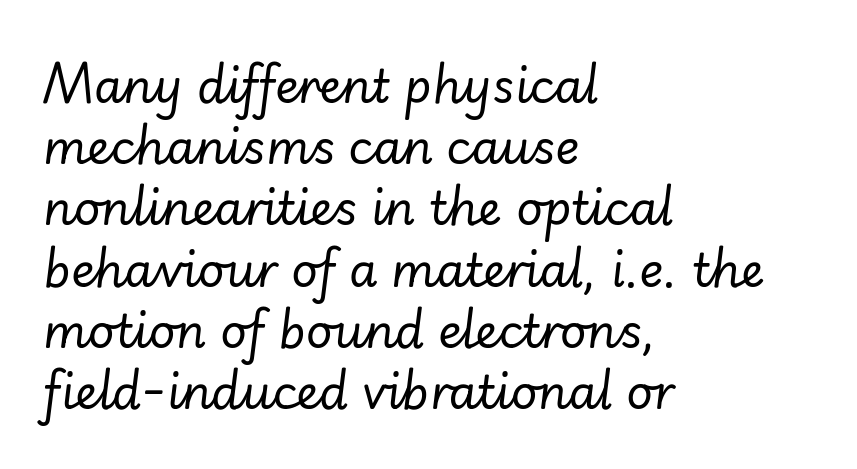
{"italic": "yes", "lean": "right", "slant_degrees": 7, "bold": "no", "weight": "regular", "width": "normal", "stroke_contrast": "low", "x_height": "small", "monospaced": "no", "underline": "no", "align": "left", "line_spacing": "normal", "line_spacing_ratio": 1.33, "letter_spacing": "normal", "letter_spacing_em": 0.0, "glyph_px": 46}
